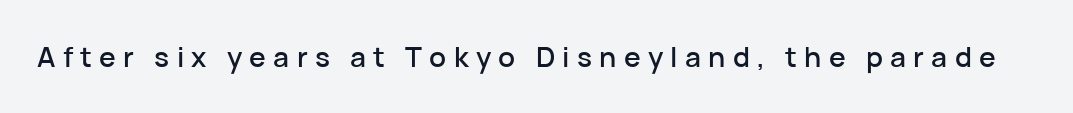
Q: Is the text italic (slanted)? A: No, it is upright.
Q: Is the typeface a serif or a sans-serif typeface? A: Sans-serif.
Q: Is the text underlined? A: No.
Q: Is the spacing between letters normal or unusually wide? A: Unusually wide.
Q: Width (condensed, normal, or wide)? A: Normal.
Q: Stroke contrast? A: Low.
Q: x-height? A: Medium.
Q: Monospaced? A: No.
